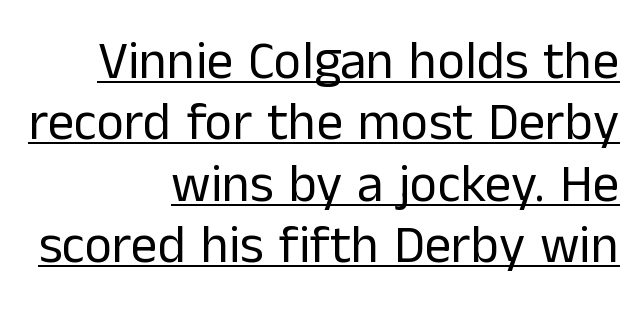
{"serif": "no", "italic": "no", "bold": "no", "weight": "regular", "width": "normal", "stroke_contrast": "low", "x_height": "medium", "monospaced": "no", "underline": "yes", "align": "right", "line_spacing_ratio": 1.16, "letter_spacing": "normal", "letter_spacing_em": 0.0, "glyph_px": 53}
